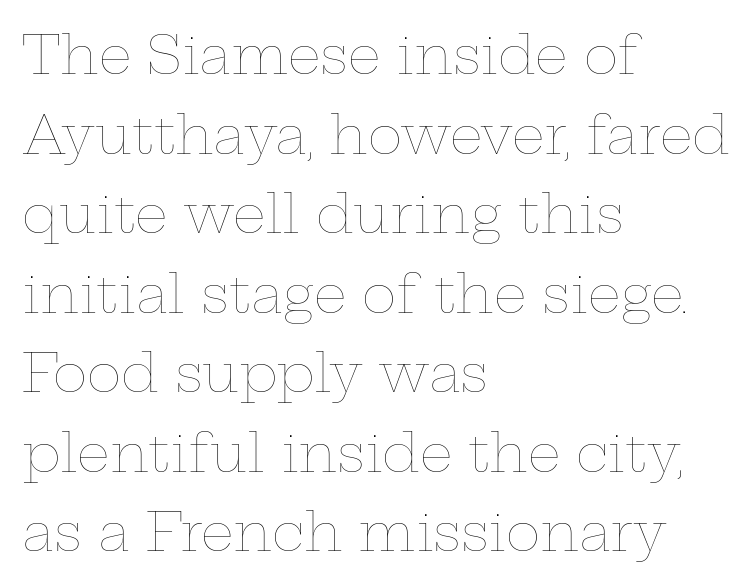
The lettering stays uniformly vertical, giving the passage a roman look. Short and long lines alike share a common starting point at left. The gaps between neighbouring characters are ordinary and unremarkable. Leading: standard. Heft: none added — not bold. Spacing verdict: proportional, widths tailored to each character.
